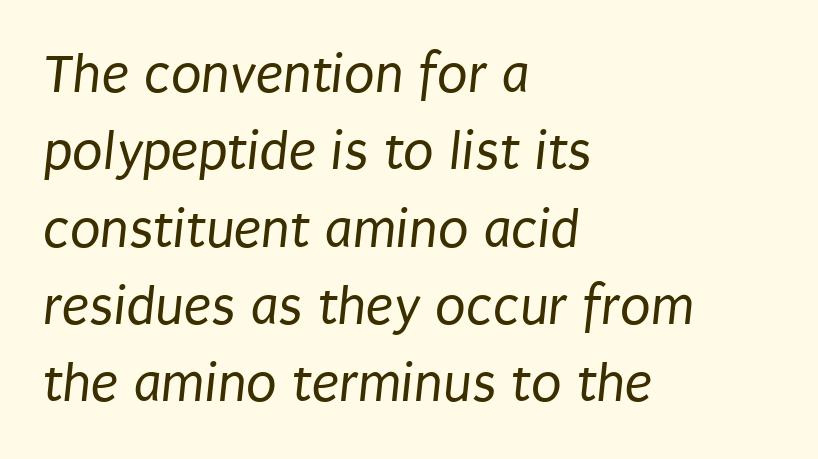
The image shows 56 px regular-weight, condensed sans-serif type; set left-aligned, normal line spacing (1.38x), normal letter spacing, not underlined; low stroke contrast and a large x-height.
